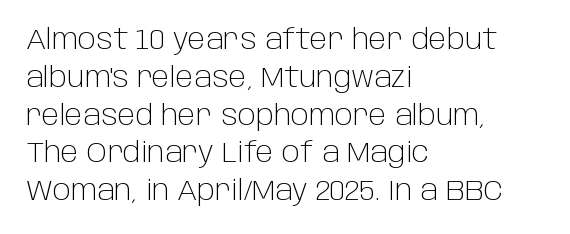
Q: Is the text bold? A: No.
Q: Is the text italic (slanted)? A: No, it is upright.
Q: Is the typeface a serif or a sans-serif typeface? A: Sans-serif.
Q: Is the text underlined? A: No.
Q: How is the paragraph aligned? A: Left-aligned.
Q: Is the spacing between letters normal or unusually wide? A: Normal.
Q: Is the spacing between lines tight, normal or loose? A: Normal.
Q: Width (condensed, normal, or wide)? A: Normal.
Q: Stroke contrast? A: Low.
Q: x-height? A: Large.
Q: Monospaced? A: No.
